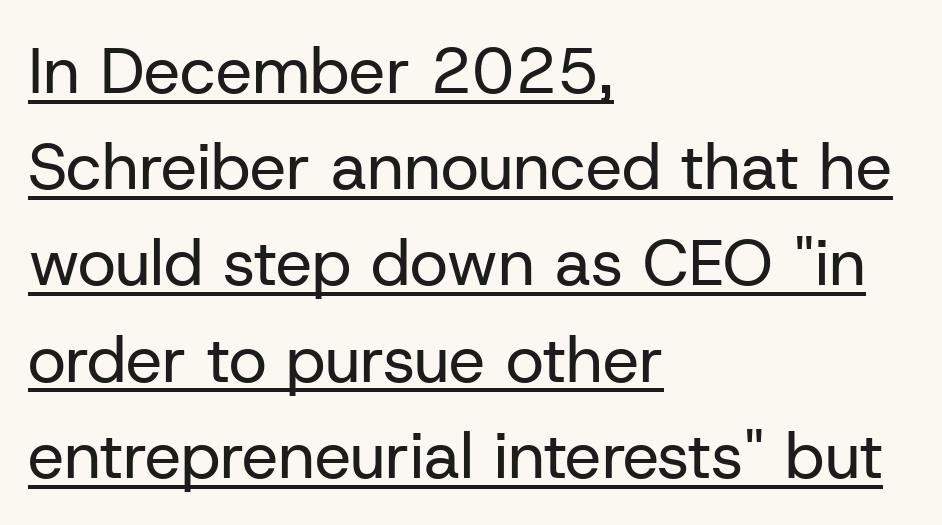
The image shows 65 px regular-weight sans-serif type, upright; set left-aligned, normal line spacing (1.48x), normal letter spacing, underlined; low stroke contrast and a medium x-height.
